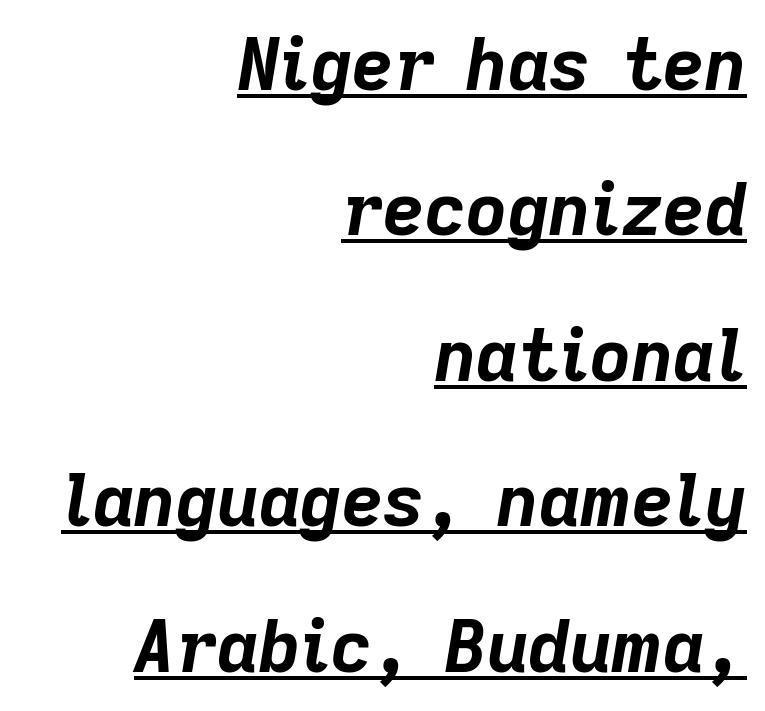
Q: Is the text bold? A: Yes.
Q: Is the text italic (slanted)? A: Yes, it leans right by about 9 degrees.
Q: Is the text underlined? A: Yes.
Q: How is the paragraph aligned? A: Right-aligned.
Q: Is the spacing between letters normal or unusually wide? A: Normal.
Q: Is the spacing between lines tight, normal or loose? A: Loose.
Q: Width (condensed, normal, or wide)? A: Normal.
Q: Stroke contrast? A: Low.
Q: x-height? A: Medium.
Q: Monospaced? A: No.
